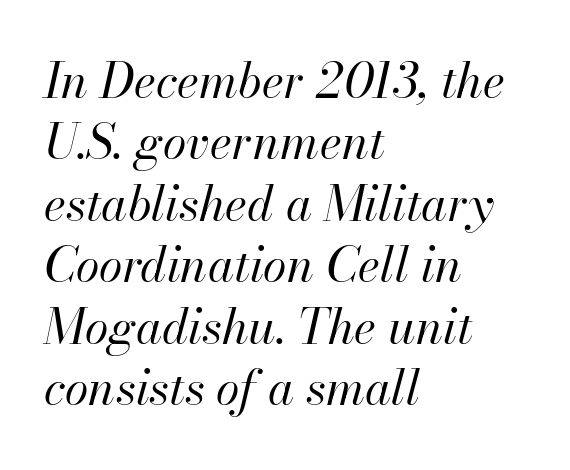
Short note: letters normally spaced. Which margin do the lines hug? The left one — the right edge is uneven. Decoration check: the copy has no underline. Vertically, the passage feels balanced, rows spaced as you'd expect.
